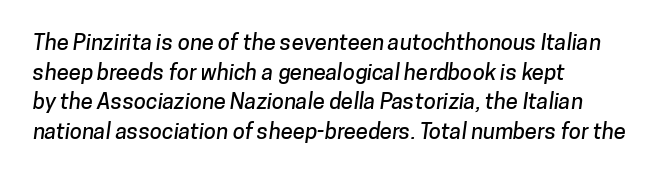
The image shows 22 px text type; set left-aligned, normal line spacing (1.35x), normal letter spacing, not underlined.
